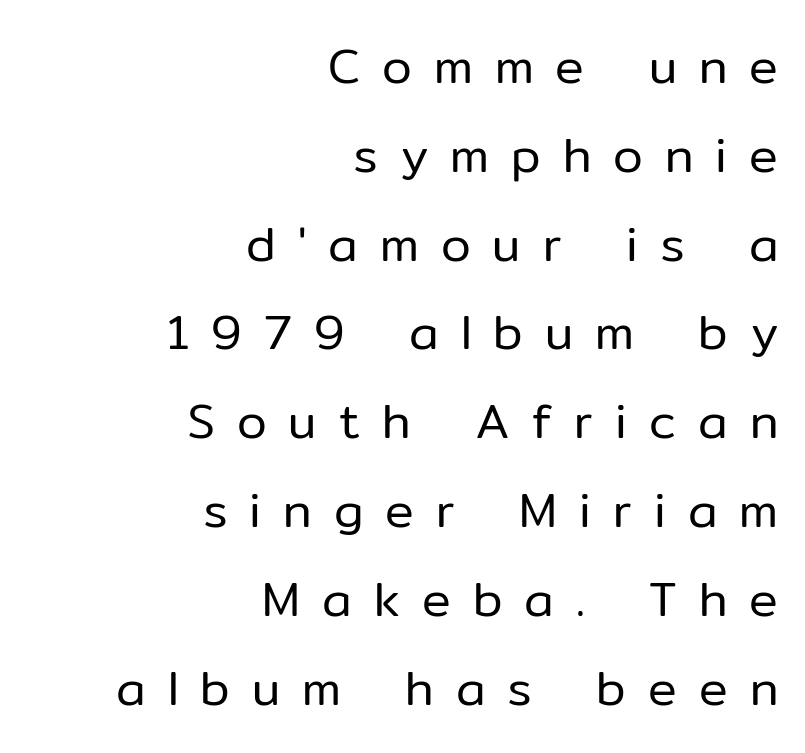
{"serif": "no", "italic": "no", "bold": "no", "weight": "regular", "width": "normal", "stroke_contrast": "low", "x_height": "medium", "monospaced": "no", "underline": "no", "align": "right", "line_spacing_ratio": 1.85, "letter_spacing": "wide", "letter_spacing_em": 0.46, "glyph_px": 48}
